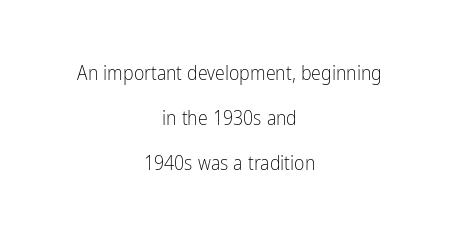
{"italic": "no", "bold": "no", "underline": "no", "align": "center", "line_spacing": "loose", "line_spacing_ratio": 2.26, "letter_spacing": "normal", "letter_spacing_em": 0.0, "glyph_px": 20}
